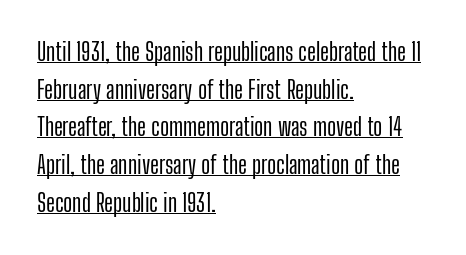
{"italic": "no", "underline": "yes", "align": "left", "line_spacing": "normal", "line_spacing_ratio": 1.57, "letter_spacing": "normal", "letter_spacing_em": 0.0, "glyph_px": 24}
